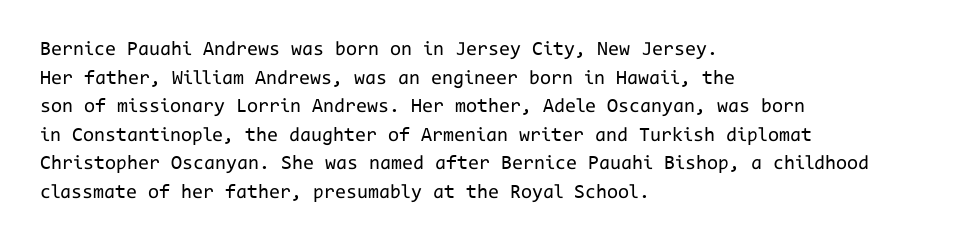
The image shows 20 px text type, upright; set left-aligned, normal line spacing (1.43x), normal letter spacing, not underlined.
